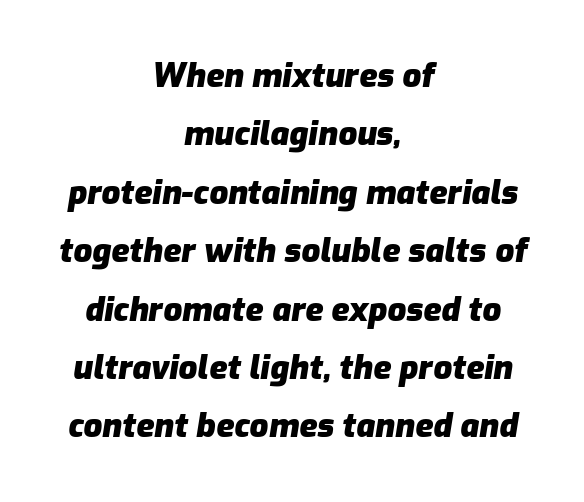
The lines are quadded center. Each word holds together tightly as a unit, with standard inter-letter gaps. The words here are not underlined. The letters are slanted; this is an italic face. Each letter keeps its own natural width here, so spacing adapts to shape. Pretty heavy lettering here — definitely bold.
